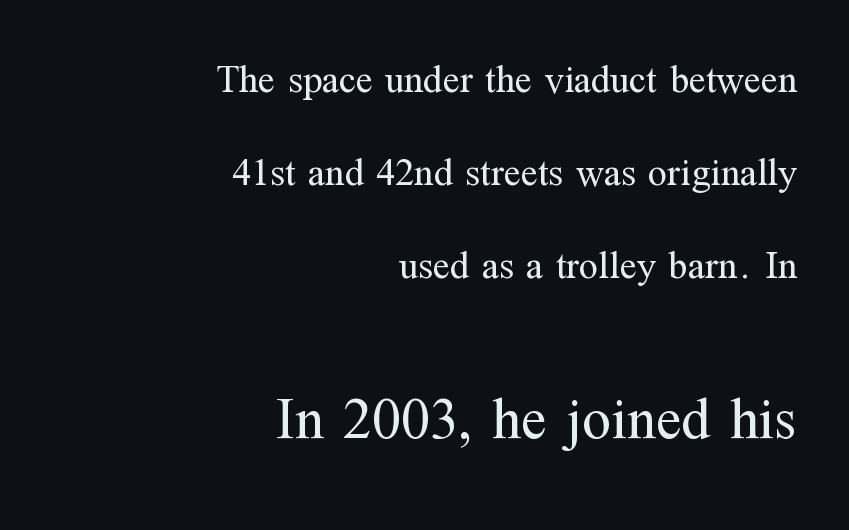
{"serif": "yes", "italic": "no", "bold": "no", "weight": "regular", "width": "normal", "stroke_contrast": "medium", "x_height": "medium", "monospaced": "no", "underline": "no", "align": "right", "line_spacing": "loose", "line_spacing_ratio": 2.38, "letter_spacing": "normal", "letter_spacing_em": 0.0, "larger_block": "second", "size_ratio": 1.51, "glyph_px": 59}
